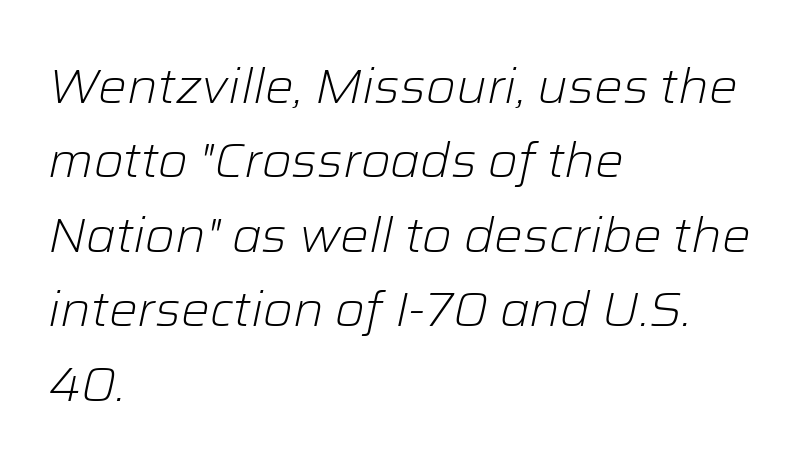
Leading: standard. Designer's note — italics engaged. Words appear dense and cohesive because spacing is normal. Character widths vary here, with narrow letters taking less room than wide ones. In CSS terms this would be text-align: left. Check the space under the baseline: it is left empty.
